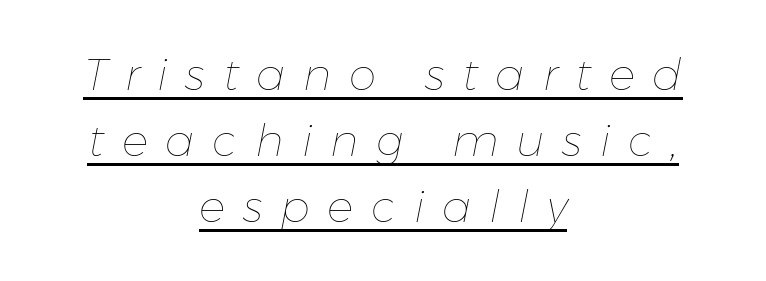
{"italic": "yes", "lean": "right", "slant_degrees": 11, "bold": "no", "weight": "thin", "width": "normal", "stroke_contrast": "low", "x_height": "medium", "monospaced": "no", "underline": "yes", "align": "center", "line_spacing": "normal", "line_spacing_ratio": 1.5, "letter_spacing": "wide", "letter_spacing_em": 0.4, "glyph_px": 44}
